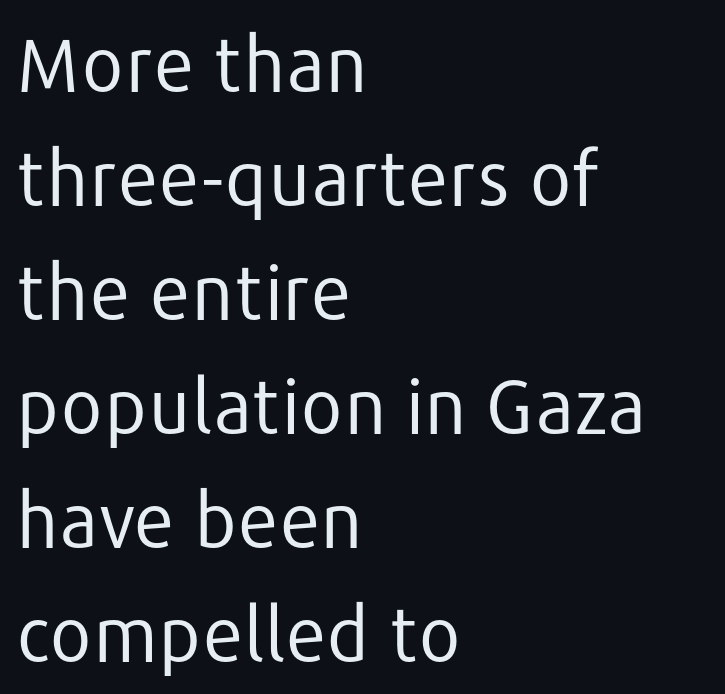
{"serif": "no", "italic": "no", "bold": "no", "weight": "regular", "width": "normal", "stroke_contrast": "low", "x_height": "medium", "monospaced": "no", "underline": "no", "align": "left", "line_spacing": "normal", "line_spacing_ratio": 1.52, "letter_spacing": "normal", "letter_spacing_em": 0.0, "glyph_px": 75}
